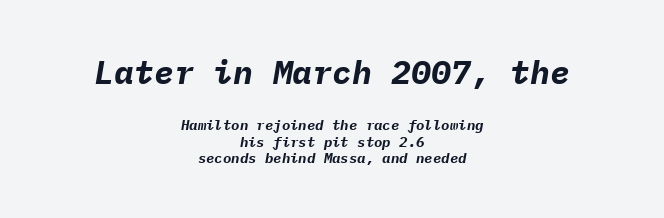
Q: Is the text bold? A: Yes.
Q: Is the text italic (slanted)? A: Yes, it leans right by about 9 degrees.
Q: Is the text underlined? A: No.
Q: How is the paragraph aligned? A: Centered.
Q: Is the spacing between letters normal or unusually wide? A: Normal.
Q: Which block of text is set in a larger size, the first (top) or the second (bottom)? A: The first (top) one.
Q: Width (condensed, normal, or wide)? A: Normal.
Q: Stroke contrast? A: Low.
Q: x-height? A: Medium.
Q: Monospaced? A: Yes.
